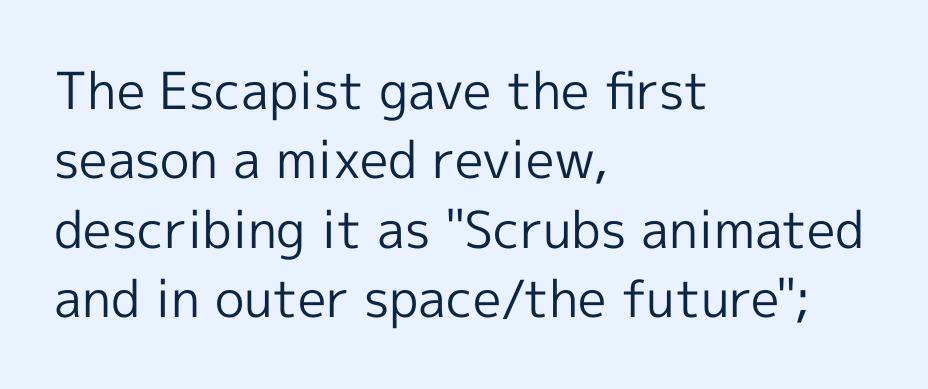
Think of a printed novel: that variable character pitch is what you see here. A typesetter would call this zero additional tracking. Nothing sits at the stroke ends, so this counts as sans-serif. A classic flush-left, rag-right setting is used for this passage. The specimen reads as upright at a glance.
